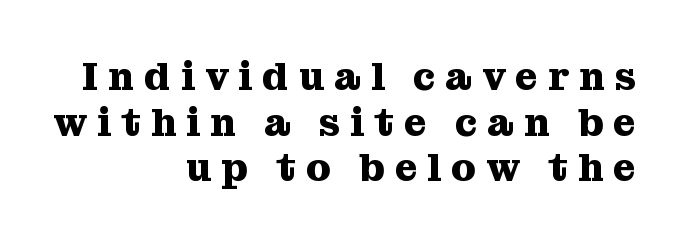
The image shows 39 px heavy serif type, upright; set right-aligned, line spacing 1.17x, unusually wide letter spacing (+0.26 em), not underlined; medium stroke contrast and a medium x-height.
